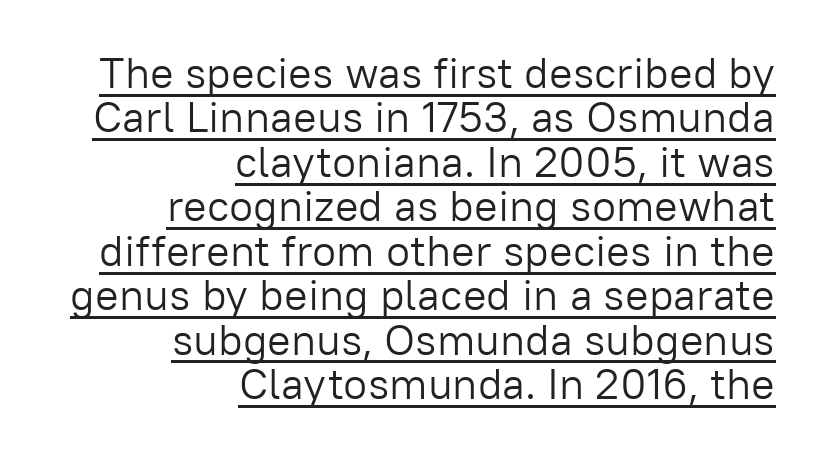
The image shows 44 px light sans-serif type, upright; set right-aligned, tight line spacing (1.01x), normal letter spacing, underlined; low stroke contrast and a medium x-height.
